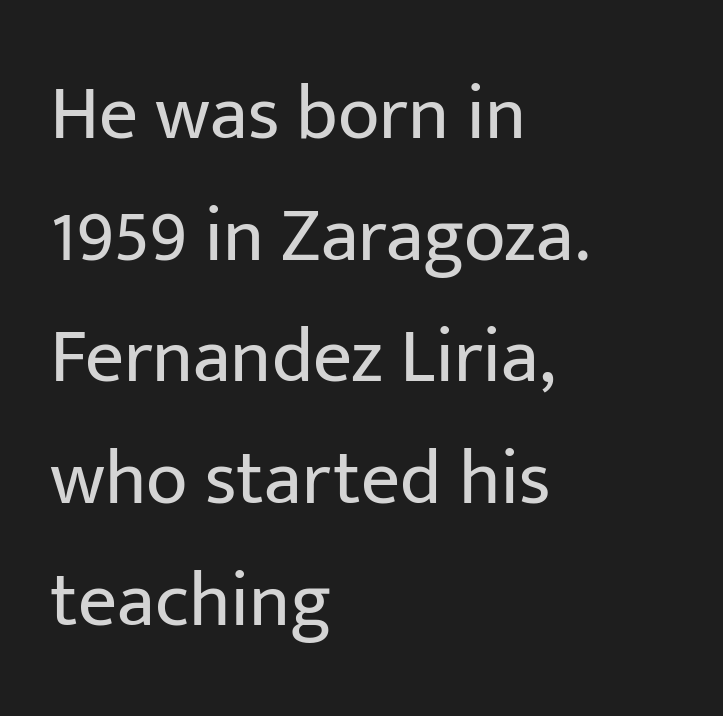
The image shows 77 px regular-weight sans-serif type, upright; set left-aligned, normal line spacing (1.58x), normal letter spacing, not underlined; low stroke contrast and a medium x-height.
